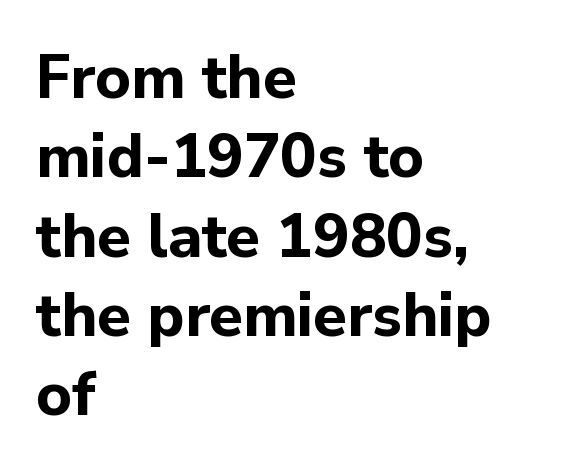
Q: Is the text bold? A: Yes.
Q: Is the text italic (slanted)? A: No, it is upright.
Q: Is the typeface a serif or a sans-serif typeface? A: Sans-serif.
Q: Is the text underlined? A: No.
Q: How is the paragraph aligned? A: Left-aligned.
Q: Is the spacing between letters normal or unusually wide? A: Normal.
Q: Is the spacing between lines tight, normal or loose? A: Normal.
Q: Width (condensed, normal, or wide)? A: Normal.
Q: Stroke contrast? A: Low.
Q: x-height? A: Medium.
Q: Monospaced? A: No.
